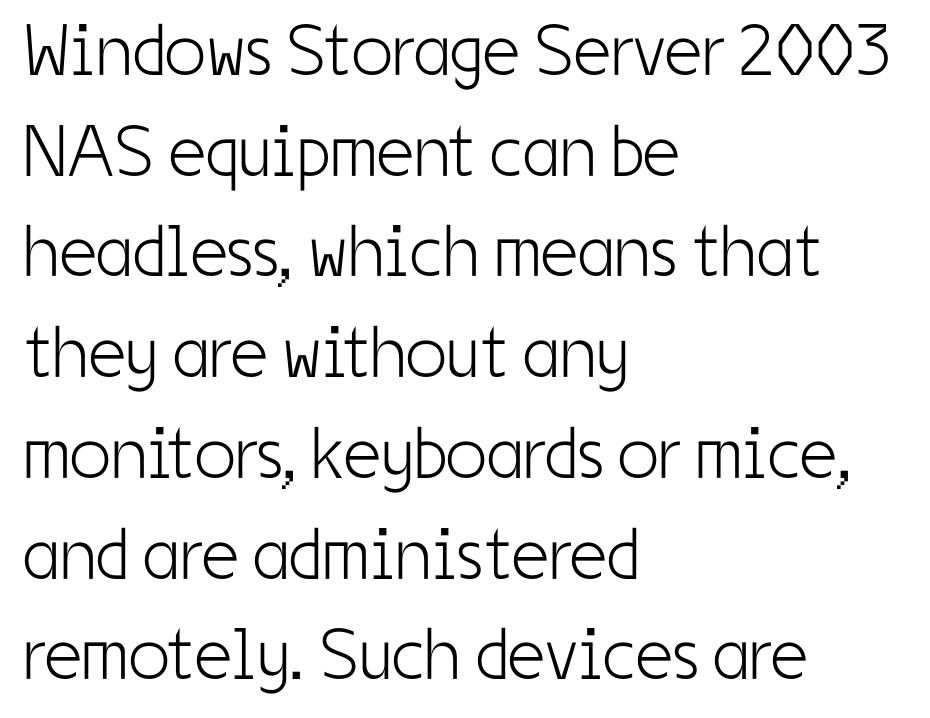
{"serif": "no", "italic": "no", "bold": "no", "weight": "light", "width": "condensed", "stroke_contrast": "low", "x_height": "medium", "monospaced": "no", "underline": "no", "align": "left", "line_spacing": "normal", "line_spacing_ratio": 1.38, "letter_spacing": "normal", "letter_spacing_em": 0.0, "glyph_px": 73}
